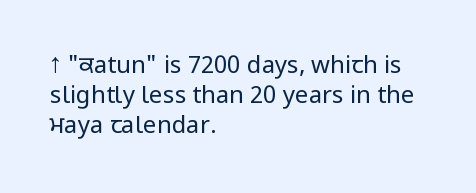
{"italic": "no", "bold": "no", "underline": "no", "align": "left", "line_spacing": "normal", "line_spacing_ratio": 1.25, "letter_spacing": "normal", "letter_spacing_em": 0.0, "glyph_px": 24}
